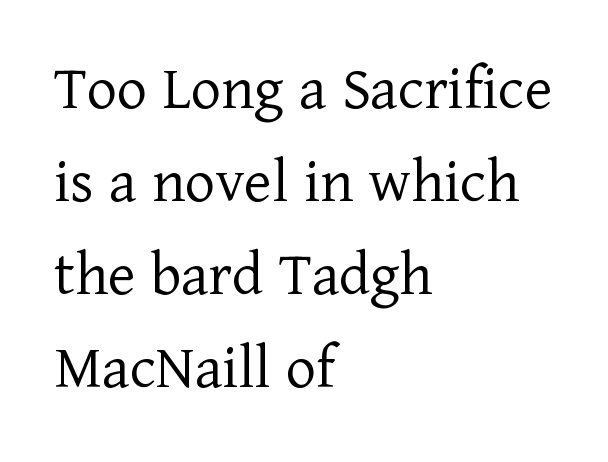
Compared with a centered layout, this one pins lines to the left instead. Regarding serifs, this sample has them. The space directly below the letters is spotless. Whoever set this chose a conventional vertical rhythm.
